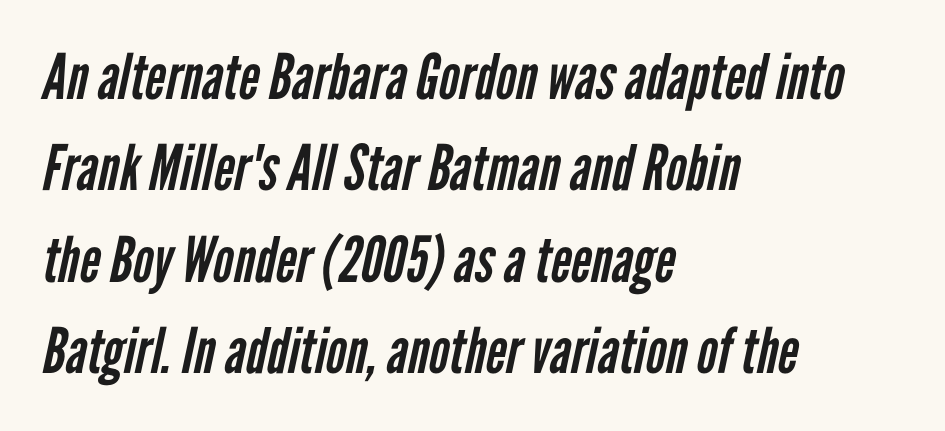
{"serif": "no", "bold": "no", "weight": "regular", "width": "condensed", "stroke_contrast": "low", "x_height": "medium", "monospaced": "no", "underline": "no", "align": "left", "line_spacing": "normal", "line_spacing_ratio": 1.45, "letter_spacing": "normal", "letter_spacing_em": 0.0, "glyph_px": 63}
